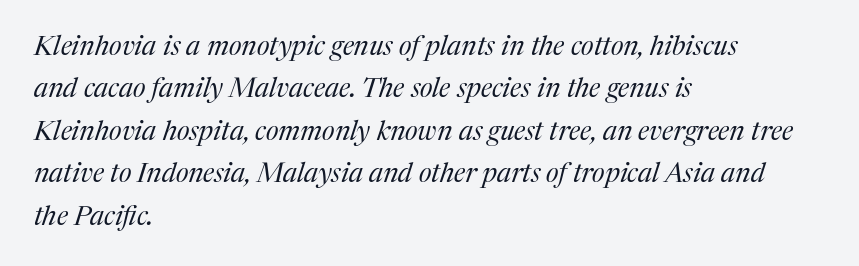
{"italic": "yes", "lean": "right", "slant_degrees": 17, "bold": "no", "underline": "no", "align": "left", "line_spacing": "normal", "line_spacing_ratio": 1.57, "letter_spacing": "normal", "letter_spacing_em": 0.0, "glyph_px": 27}
